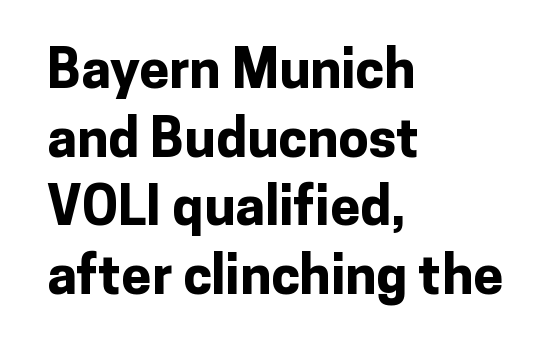
{"serif": "no", "italic": "no", "bold": "yes", "weight": "bold", "width": "normal", "stroke_contrast": "low", "x_height": "medium", "monospaced": "no", "underline": "no", "align": "left", "line_spacing": "normal", "line_spacing_ratio": 1.27, "letter_spacing": "normal", "letter_spacing_em": 0.0, "glyph_px": 54}
